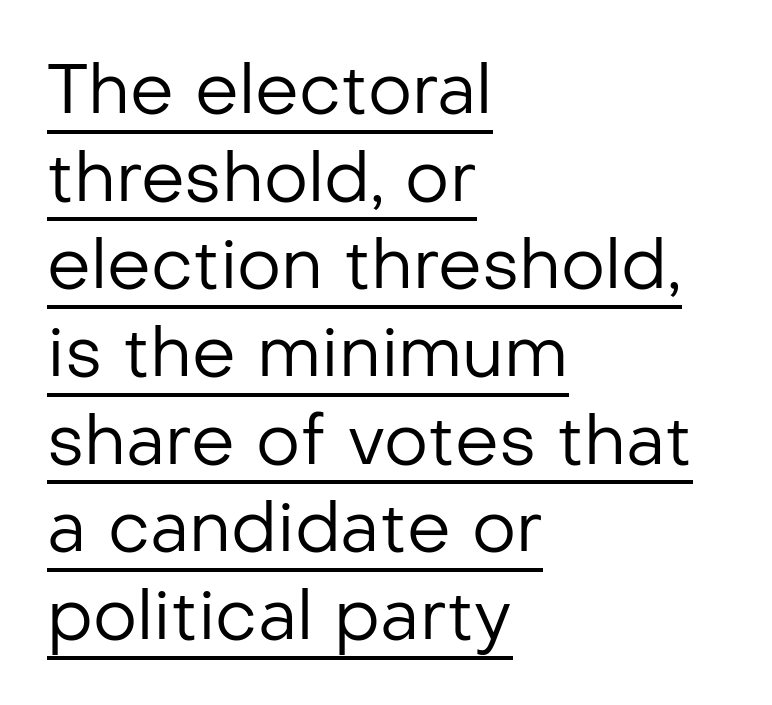
The image shows 69 px regular-weight sans-serif type, upright; set left-aligned, normal line spacing (1.27x), normal letter spacing, underlined; low stroke contrast and a medium x-height.
